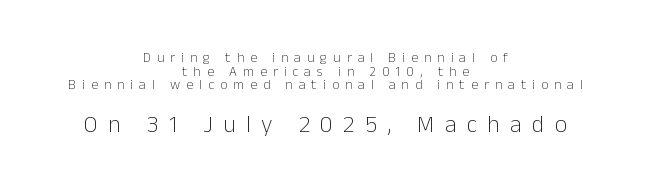
The specimen omits any rule beneath the text block's lines. Horizontally, the lines are justified to the midpoint only. This reads as an unemphasized weight, regular at the heaviest. Compare the two chunks: the lower has the greater cap height. This sample uses expanded letter spacing, leaving extra air between glyphs. Closely set lines give the paragraph a compact silhouette.
